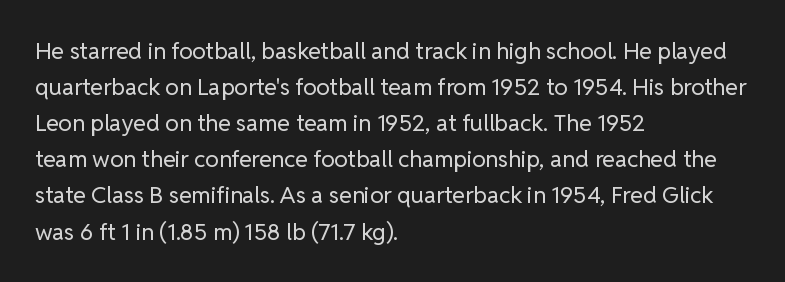
Nothing unusual about the tracking: characters are spaced as the font intends. The typesetter chose a ragged-right arrangement here. Vertical strokes here are truly vertical. In terms of leading, this rendering sits right in the middle.
